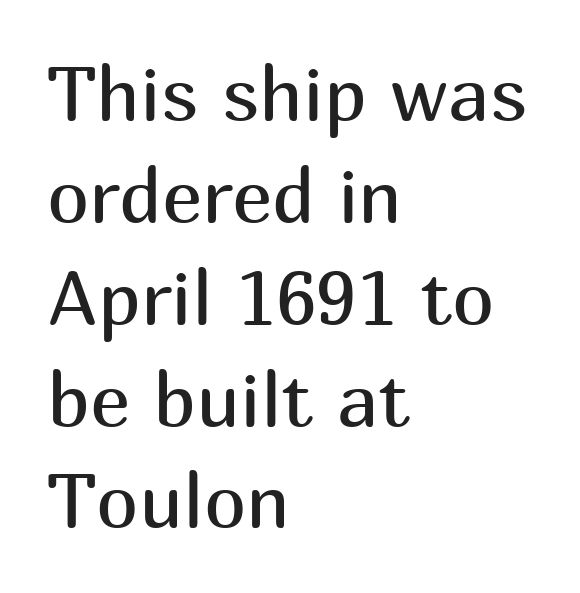
The image shows 76 px regular-weight sans-serif type, upright; set left-aligned, normal line spacing (1.34x), normal letter spacing, not underlined; medium stroke contrast and a medium x-height.
